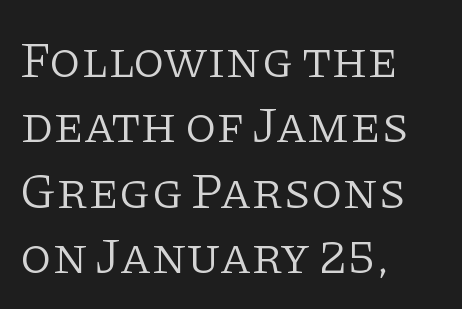
Q: Is the text bold? A: No.
Q: Is the text italic (slanted)? A: No, it is upright.
Q: Is the typeface a serif or a sans-serif typeface? A: Serif.
Q: Is the text underlined? A: No.
Q: How is the paragraph aligned? A: Left-aligned.
Q: Is the spacing between letters normal or unusually wide? A: Normal.
Q: Is the spacing between lines tight, normal or loose? A: Normal.
Q: Width (condensed, normal, or wide)? A: Normal.
Q: Stroke contrast? A: Low.
Q: x-height? A: Large.
Q: Monospaced? A: No.
